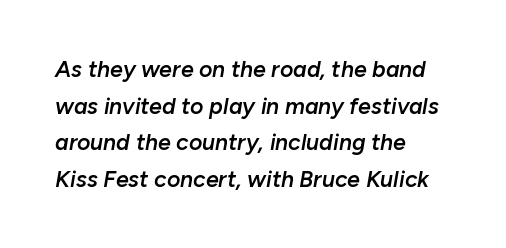
The image shows 23 px text type, italic (leaning right); set left-aligned, normal line spacing (1.59x), normal letter spacing, not underlined.
